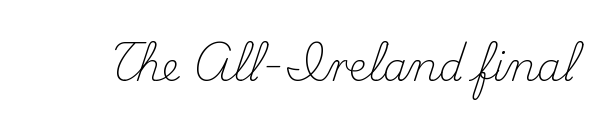
Q: Is the text bold? A: No.
Q: Is the text italic (slanted)? A: Yes.
Q: Is the typeface a serif or a sans-serif typeface? A: Serif.
Q: Is the text underlined? A: No.
Q: Is the spacing between letters normal or unusually wide? A: Normal.
Q: Width (condensed, normal, or wide)? A: Normal.
Q: Stroke contrast? A: Medium.
Q: x-height? A: Small.
Q: Monospaced? A: No.
